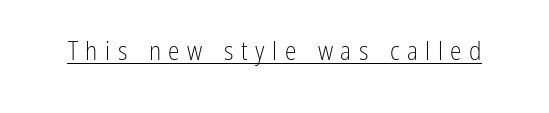
{"italic": "no", "bold": "no", "underline": "yes", "letter_spacing": "wide", "letter_spacing_em": 0.29, "glyph_px": 26}
